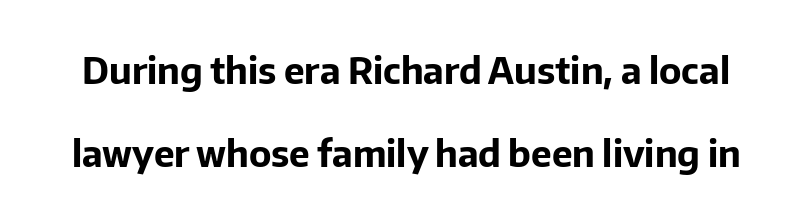
Quick note: interline space is abundant. You could not count columns in this text — the font is proportionally spaced. Any mark beneath the type? The region is blank. The font family rendered here belongs to the sans-serif group. Heavy-handed strokes throughout: this text is bold. The typography opts for an upright posture over an oblique one.
